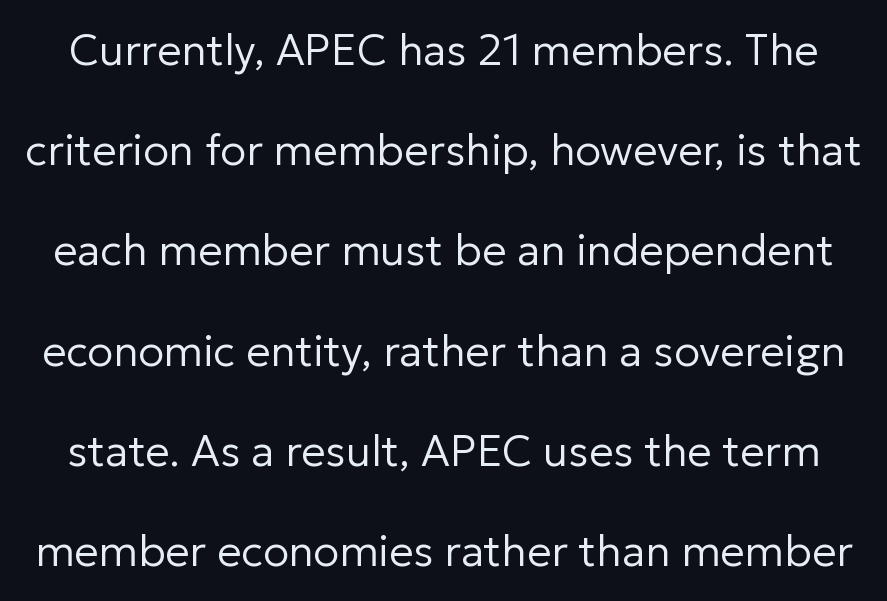
The leading is generous, giving the passage an open texture. Unbolded letterforms with no extra heft. Descenders hang freely into open space. Posture: straight, roman, zero tilt. Look at the bottom of the vertical strokes: they stop flat, with no serifs.
